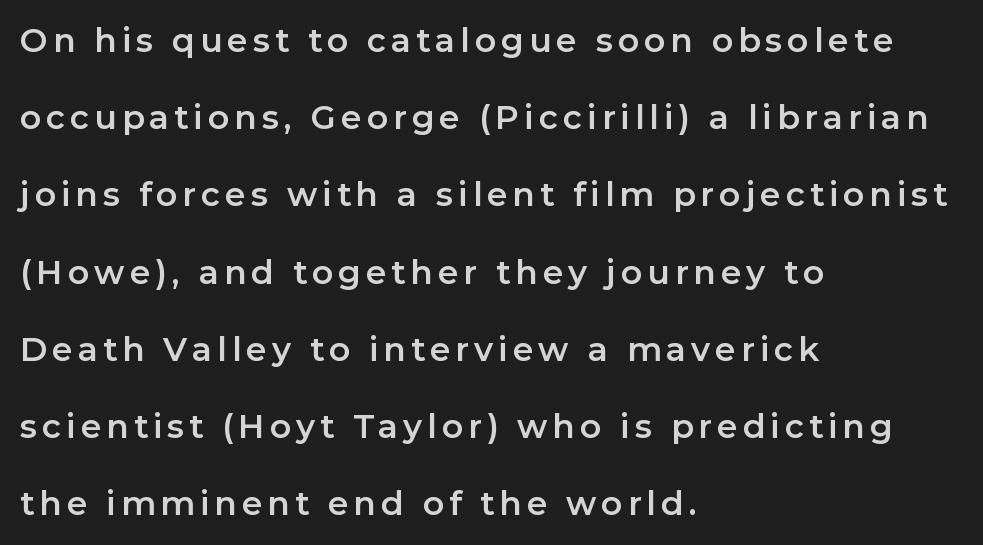
The image shows 33 px sans-serif type, upright; set left-aligned, loose line spacing (2.34x), not underlined; low stroke contrast and a medium x-height.
